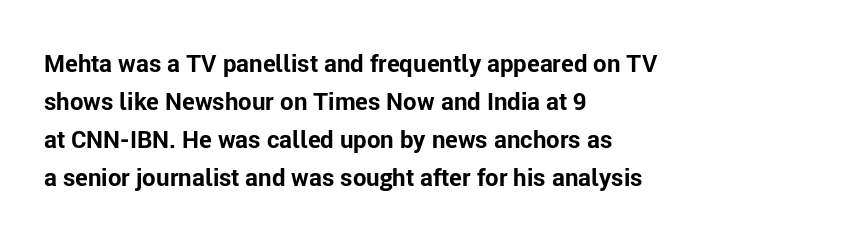
Q: Is the text bold? A: Yes.
Q: Is the text italic (slanted)? A: No, it is upright.
Q: Is the text underlined? A: No.
Q: How is the paragraph aligned? A: Left-aligned.
Q: Is the spacing between letters normal or unusually wide? A: Normal.
Q: Is the spacing between lines tight, normal or loose? A: Normal.
